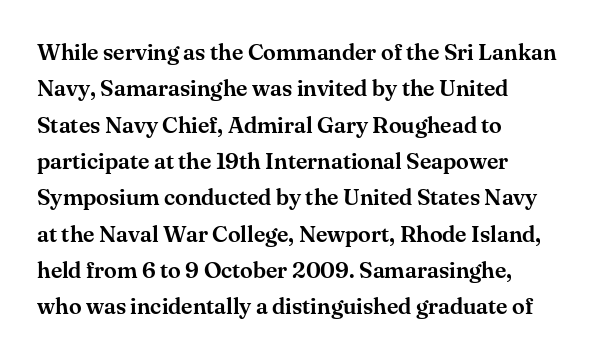
{"italic": "no", "underline": "no", "align": "left", "line_spacing": "normal", "line_spacing_ratio": 1.58, "letter_spacing": "normal", "letter_spacing_em": 0.0, "glyph_px": 23}
